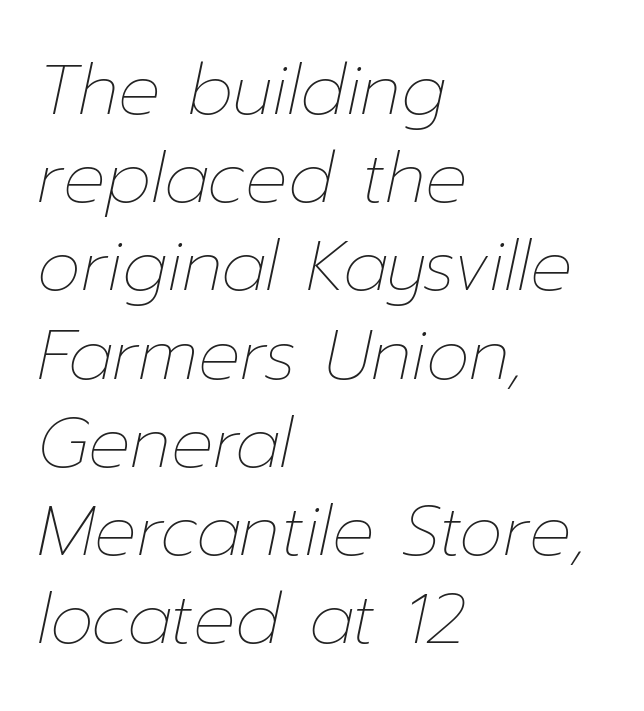
The image shows 70 px thin type, italic (leaning right); set left-aligned, normal line spacing (1.26x), normal letter spacing, not underlined; low stroke contrast and a medium x-height.
